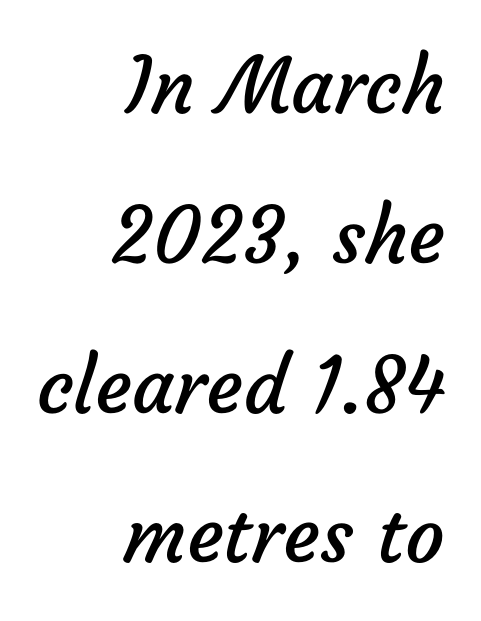
Q: Is the text bold? A: No.
Q: Is the typeface a serif or a sans-serif typeface? A: Sans-serif.
Q: Is the text underlined? A: No.
Q: How is the paragraph aligned? A: Right-aligned.
Q: Is the spacing between letters normal or unusually wide? A: Normal.
Q: Is the spacing between lines tight, normal or loose? A: Loose.
Q: Width (condensed, normal, or wide)? A: Normal.
Q: Stroke contrast? A: Low.
Q: x-height? A: Medium.
Q: Monospaced? A: No.
